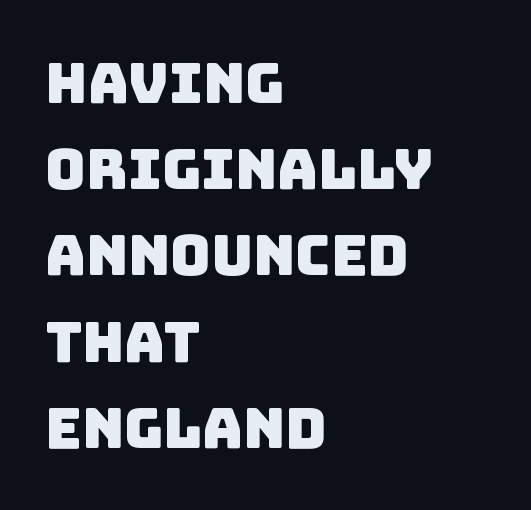
Q: Is the typeface a serif or a sans-serif typeface? A: Sans-serif.
Q: Is the text underlined? A: No.
Q: How is the paragraph aligned? A: Left-aligned.
Q: Is the spacing between letters normal or unusually wide? A: Normal.
Q: Is the spacing between lines tight, normal or loose? A: Normal.
Q: Width (condensed, normal, or wide)? A: Normal.
Q: Stroke contrast? A: Low.
Q: x-height? A: Large.
Q: Monospaced? A: No.
